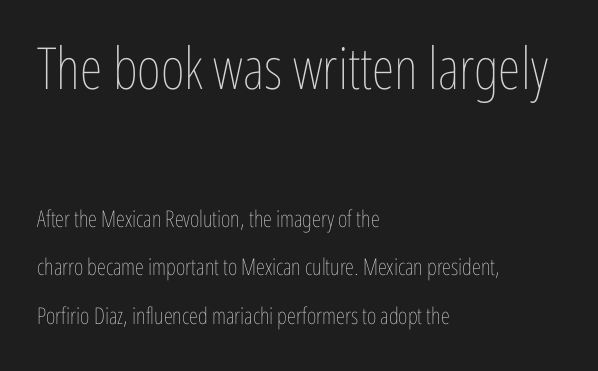
Q: Is the text bold? A: No.
Q: Is the text italic (slanted)? A: No, it is upright.
Q: Is the text underlined? A: No.
Q: How is the paragraph aligned? A: Left-aligned.
Q: Is the spacing between letters normal or unusually wide? A: Normal.
Q: Is the spacing between lines tight, normal or loose? A: Loose.
Q: Which block of text is set in a larger size, the first (top) or the second (bottom)? A: The first (top) one.
Q: Width (condensed, normal, or wide)? A: Condensed.
Q: Stroke contrast? A: Low.
Q: x-height? A: Medium.
Q: Monospaced? A: No.
